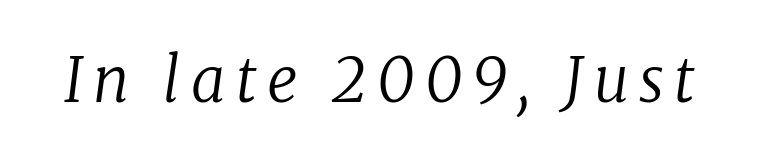
Unbolded letterforms with no extra heft. Slanted lettering throughout. Does the type have serifs? Yes, each stem ends in a small foot. You could not count columns in this text — the font is proportionally spaced. Underline: absent.
